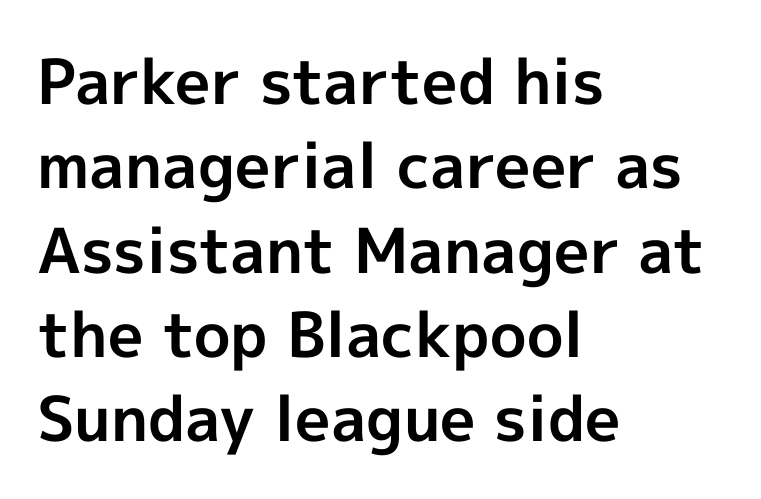
{"serif": "no", "italic": "no", "bold": "yes", "weight": "bold", "width": "normal", "x_height": "medium", "monospaced": "no", "underline": "no", "align": "left", "line_spacing": "normal", "line_spacing_ratio": 1.36, "letter_spacing": "normal", "letter_spacing_em": 0.0, "glyph_px": 62}
